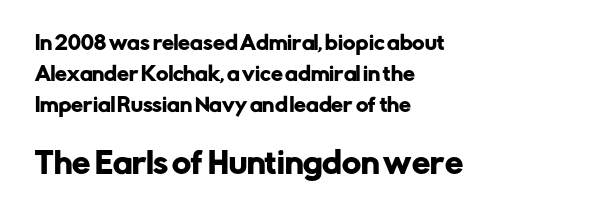
Glyph-to-glyph distance matches everyday printed text. Does the copy run flush right? No — it runs flush left. Look at the bottom of the vertical strokes: they stop flat, with no serifs. Only glyphs here, with clear space below each row.
